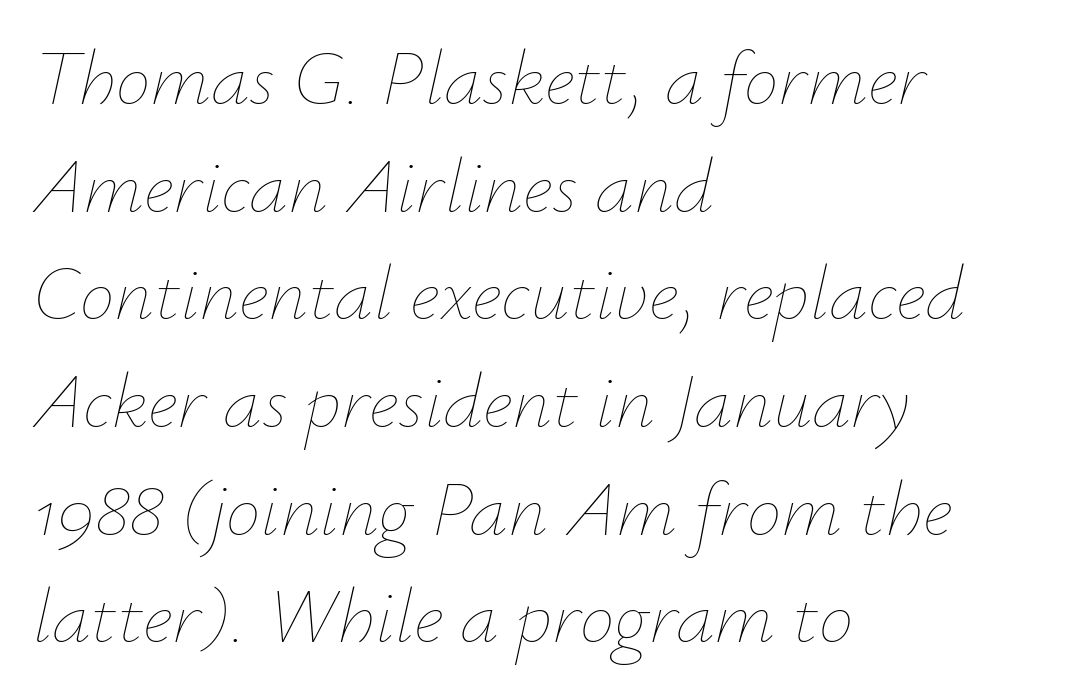
The image shows 78 px thin type, italic (leaning right); set left-aligned, normal line spacing (1.38x), normal letter spacing, not underlined; low stroke contrast and a small x-height.
